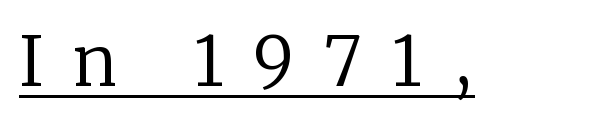
Q: Is the text bold? A: No.
Q: Is the text italic (slanted)? A: No, it is upright.
Q: Is the typeface a serif or a sans-serif typeface? A: Serif.
Q: Is the text underlined? A: Yes.
Q: Is the spacing between letters normal or unusually wide? A: Unusually wide.
Q: Width (condensed, normal, or wide)? A: Normal.
Q: Stroke contrast? A: Low.
Q: x-height? A: Medium.
Q: Monospaced? A: No.
